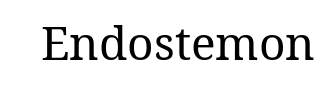
The image shows 46 px regular-weight type, upright; set normal letter spacing, not underlined; medium stroke contrast and a medium x-height.
